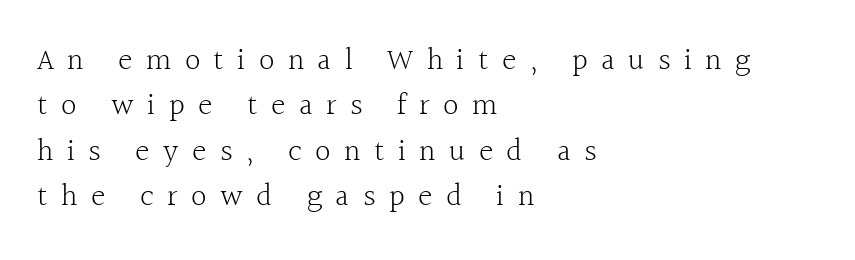
{"serif": "yes", "italic": "no", "bold": "no", "weight": "light", "width": "normal", "x_height": "medium", "monospaced": "no", "underline": "no", "align": "left", "line_spacing": "normal", "line_spacing_ratio": 1.46, "letter_spacing": "wide", "letter_spacing_em": 0.43, "glyph_px": 31}
